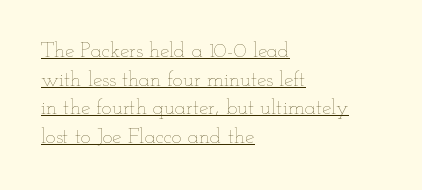
{"italic": "no", "bold": "no", "underline": "yes", "align": "left", "line_spacing": "normal", "line_spacing_ratio": 1.36, "letter_spacing": "normal", "letter_spacing_em": 0.0, "glyph_px": 21}
